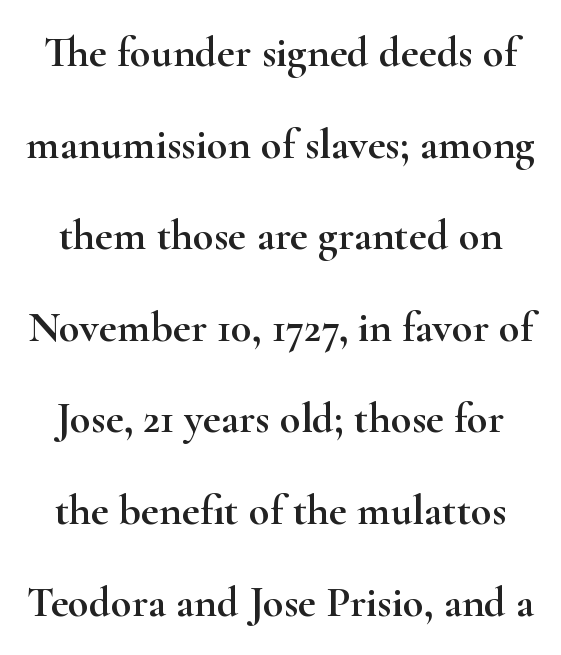
{"serif": "yes", "italic": "no", "width": "wide", "stroke_contrast": "high", "x_height": "small", "monospaced": "no", "underline": "no", "line_spacing": "loose", "line_spacing_ratio": 2.13, "letter_spacing": "normal", "letter_spacing_em": 0.0, "glyph_px": 43}
